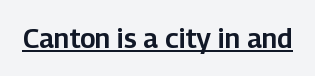
Q: Is the text italic (slanted)? A: No, it is upright.
Q: Is the text underlined? A: Yes.
Q: Is the spacing between letters normal or unusually wide? A: Normal.
